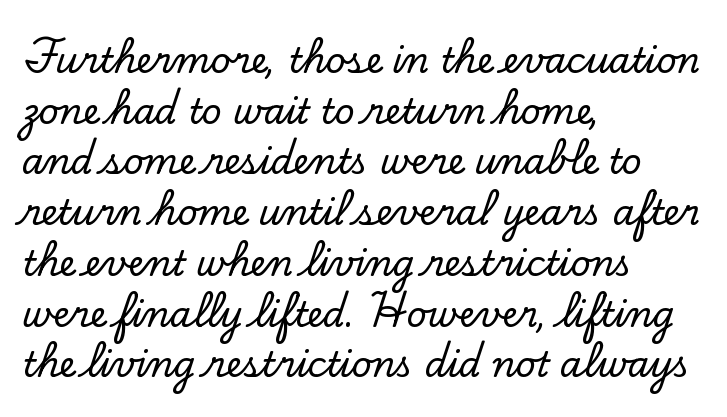
A bare baseline throughout the passage. You could not count columns in this text — the font is proportionally spaced. Type style note: has serifs. Summary of vertical rhythm: regular, with standard interline spacing. Honestly, the letter spacing is just normal — you wouldn't notice it.
